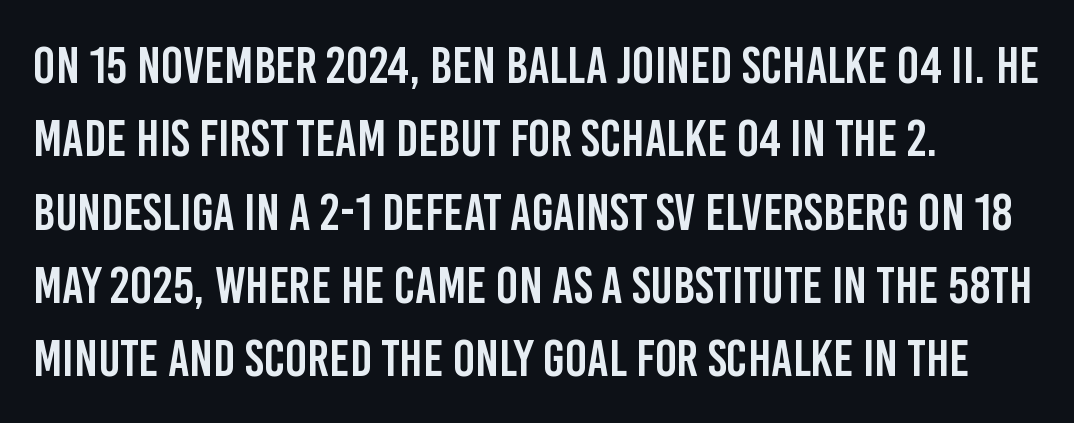
Q: Is the text italic (slanted)? A: No, it is upright.
Q: Is the typeface a serif or a sans-serif typeface? A: Sans-serif.
Q: Is the text underlined? A: No.
Q: How is the paragraph aligned? A: Left-aligned.
Q: Is the spacing between letters normal or unusually wide? A: Normal.
Q: Is the spacing between lines tight, normal or loose? A: Normal.
Q: Width (condensed, normal, or wide)? A: Condensed.
Q: Stroke contrast? A: Low.
Q: x-height? A: Large.
Q: Monospaced? A: No.
